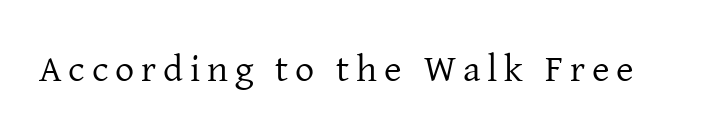
The image shows 38 px regular-weight serif type, upright; set not underlined; low stroke contrast and a medium x-height.
